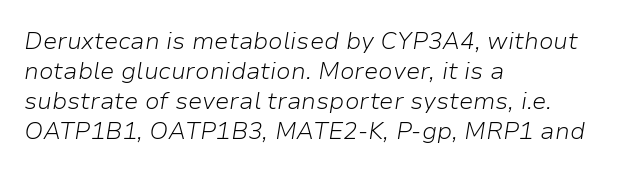
Q: Is the text bold? A: No.
Q: Is the text italic (slanted)? A: Yes, it leans right by about 9 degrees.
Q: Is the text underlined? A: No.
Q: How is the paragraph aligned? A: Left-aligned.
Q: Is the spacing between letters normal or unusually wide? A: Normal.
Q: Is the spacing between lines tight, normal or loose? A: Normal.
